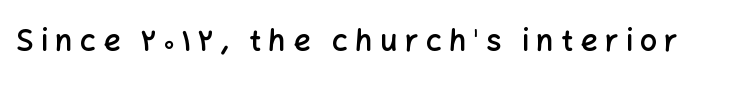
{"serif": "no", "italic": "no", "bold": "semi", "weight": "semibold", "width": "normal", "stroke_contrast": "low", "x_height": "medium", "monospaced": "no", "underline": "no", "letter_spacing": "wide", "letter_spacing_em": 0.24, "glyph_px": 30}
